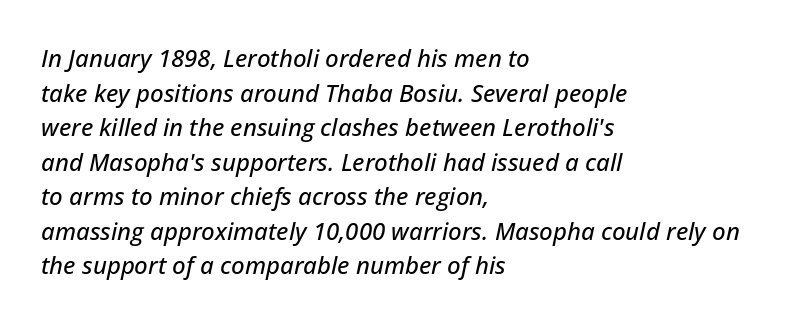
Anything drawn beneath the words? Only blank space. Rows of type keep a routine distance in the vertical direction. Compared with typical body copy, the letter spacing here is the same. This rendering uses left alignment, leaving the right contour irregular. The lettering tilts uniformly, giving the passage an italic look.
